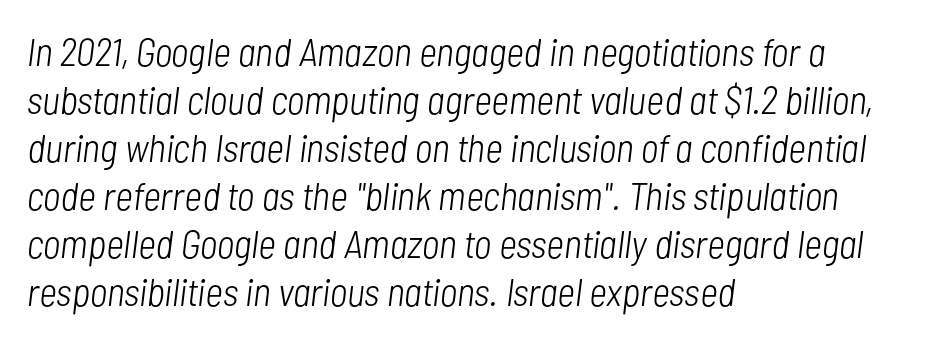
The image shows 39 px light, condensed type, italic (leaning right); set left-aligned, line spacing 1.23x, normal letter spacing, not underlined; low stroke contrast and a medium x-height.
